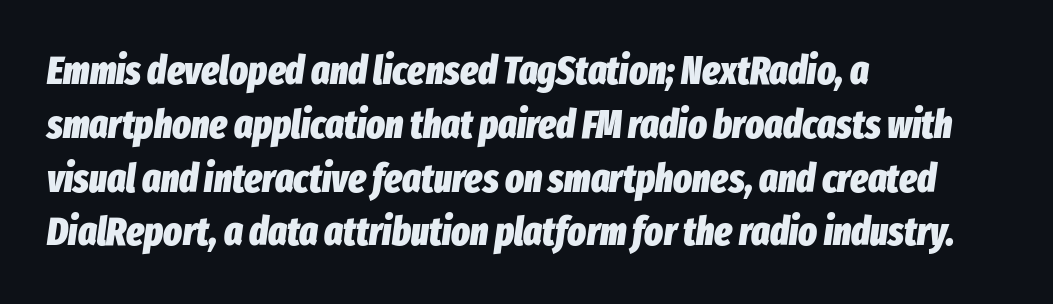
The image shows 39 px heavy, condensed type, italic (leaning right); set left-aligned, normal line spacing (1.38x), normal letter spacing, not underlined; low stroke contrast and a medium x-height.
